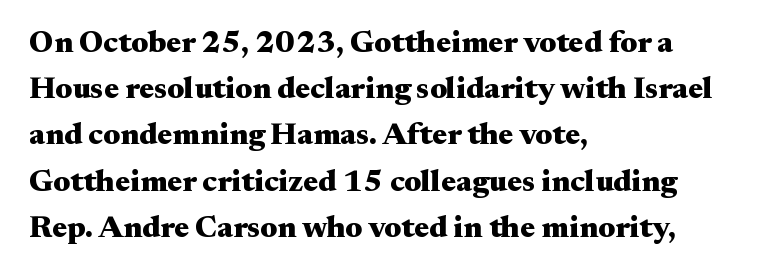
The typography opts for an upright posture over an oblique one. The characters look thick and weighty, a clear bold. Proportional: the letters do not fall into vertical columns. Leftover space on each line is placed entirely after the last word. This block has exactly the height ordinary leading produces. Honestly, there is no underline to notice here at all.
